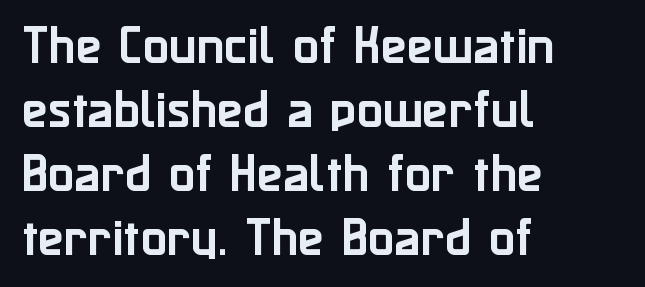
The image shows 43 px sans-serif type, upright; set left-aligned, normal line spacing (1.49x), normal letter spacing, not underlined; low stroke contrast and a medium x-height.
